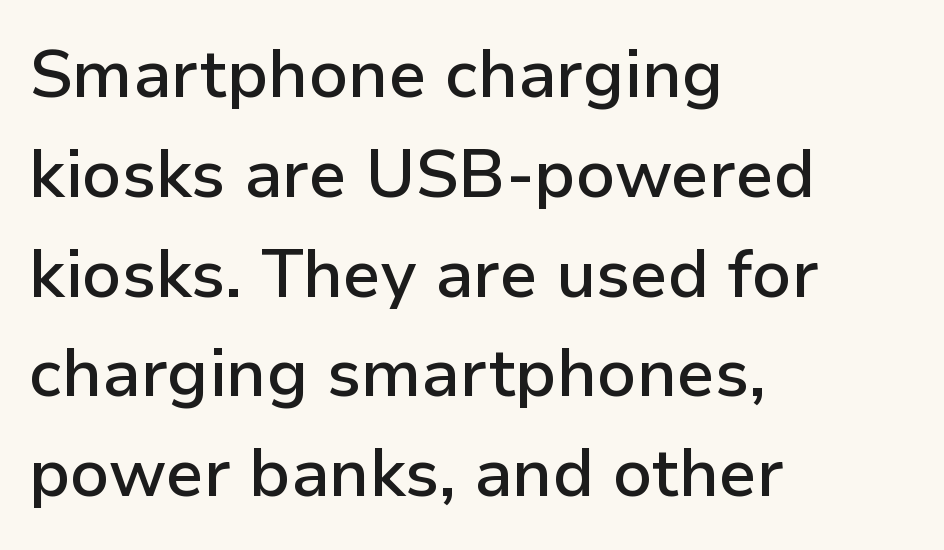
Each line starts at the same left margin while the right side varies. The letters sit at their default tracking, neither squeezed nor spread. Check the space under the baseline: it is left empty. This is moderately heavy type, rendered in semibold. A typesetter would call this proportional, since set widths differ per character.
